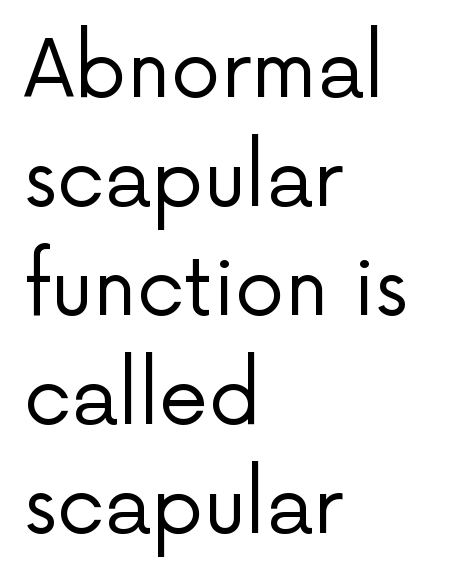
Q: Is the text bold? A: No.
Q: Is the text italic (slanted)? A: No, it is upright.
Q: Is the typeface a serif or a sans-serif typeface? A: Sans-serif.
Q: Is the text underlined? A: No.
Q: How is the paragraph aligned? A: Left-aligned.
Q: Is the spacing between letters normal or unusually wide? A: Normal.
Q: Is the spacing between lines tight, normal or loose? A: Normal.
Q: Width (condensed, normal, or wide)? A: Normal.
Q: Stroke contrast? A: Low.
Q: x-height? A: Medium.
Q: Monospaced? A: No.
